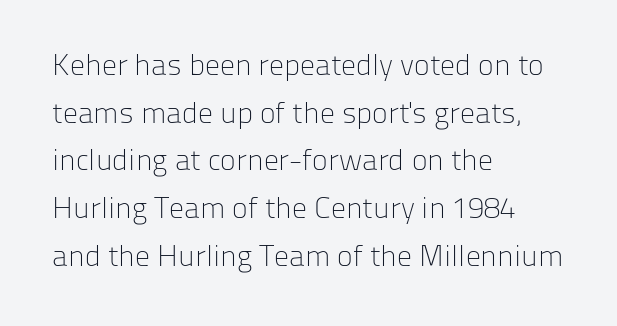
Q: Is the text bold? A: No.
Q: Is the text italic (slanted)? A: No, it is upright.
Q: Is the typeface a serif or a sans-serif typeface? A: Sans-serif.
Q: Is the text underlined? A: No.
Q: How is the paragraph aligned? A: Left-aligned.
Q: Is the spacing between letters normal or unusually wide? A: Normal.
Q: Is the spacing between lines tight, normal or loose? A: Normal.
Q: Width (condensed, normal, or wide)? A: Normal.
Q: Stroke contrast? A: Low.
Q: x-height? A: Medium.
Q: Monospaced? A: No.
